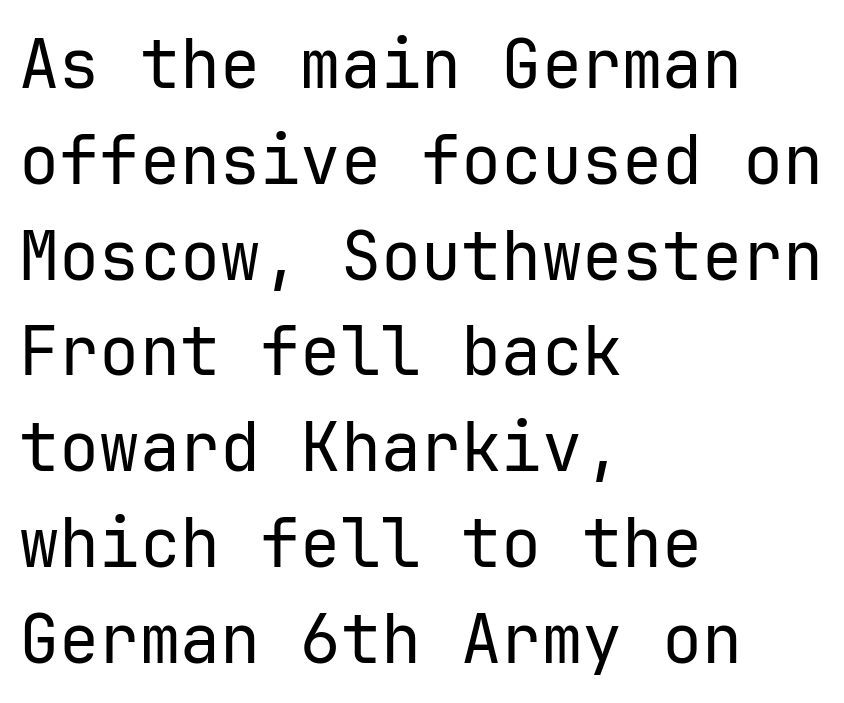
Successive baselines arrive at the customary interval. Horizontally, the lines are justified to the leading edge only. Each stroke keeps to a modest, everyday thickness or less. The tracking reads as untouched default to a designer's eye.
